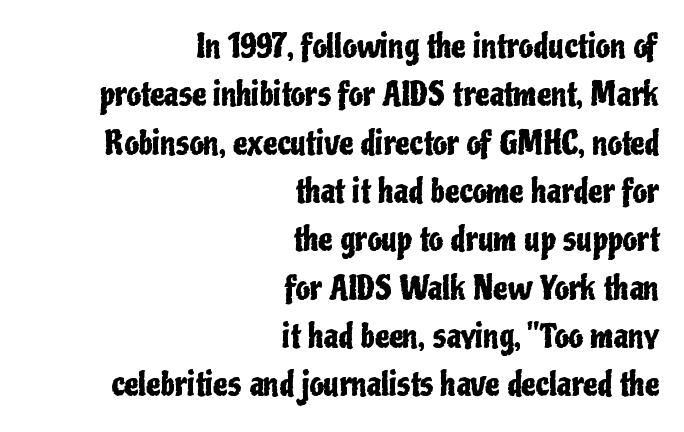
The image shows 32 px condensed sans-serif type, upright; set right-aligned, normal line spacing (1.51x), normal letter spacing, not underlined; low stroke contrast and a medium x-height.
